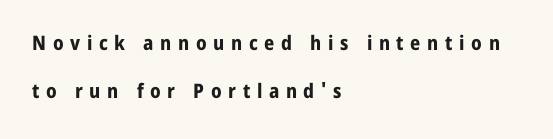
The image shows 20 px bold type, upright; set left-aligned, loose line spacing (2.42x), unusually wide letter spacing (+0.33 em), not underlined.
